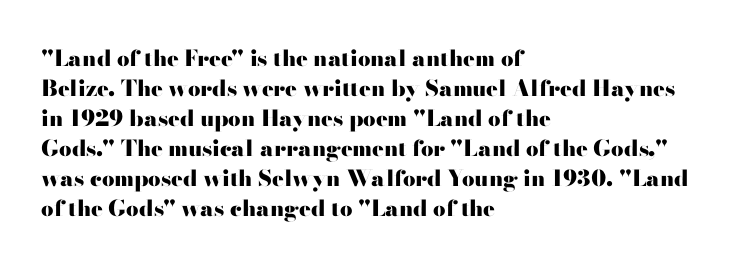
The image shows 22 px bold type, upright; set left-aligned, normal line spacing (1.36x), normal letter spacing, not underlined.
